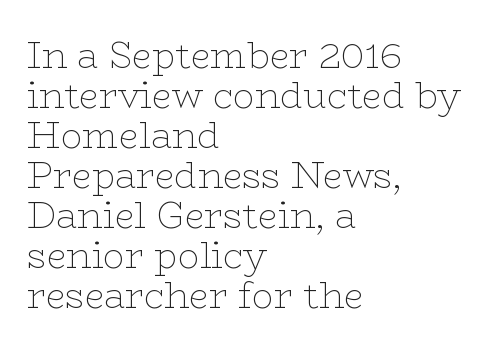
The image shows 36 px thin, wide serif type, upright; set left-aligned, tight line spacing (1.11x), normal letter spacing, not underlined; low stroke contrast and a medium x-height.
